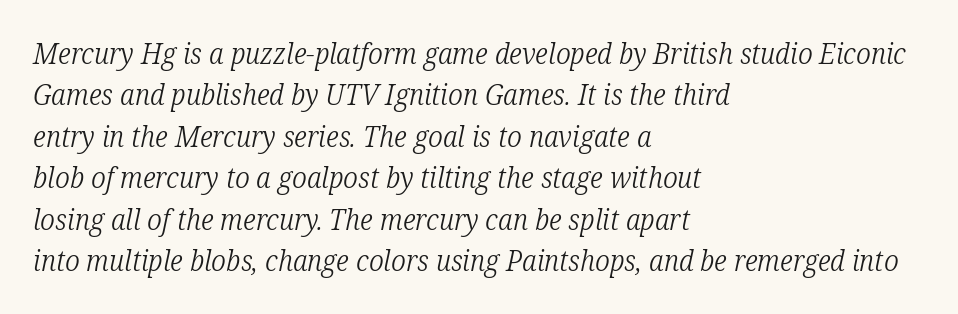
This rendering employs a face with finishing strokes, i.e., a serif. Default kerning and tracking; the words read as compact shapes. These lines are rendered in a variable-pitch font. The designer left line spacing at the default.
